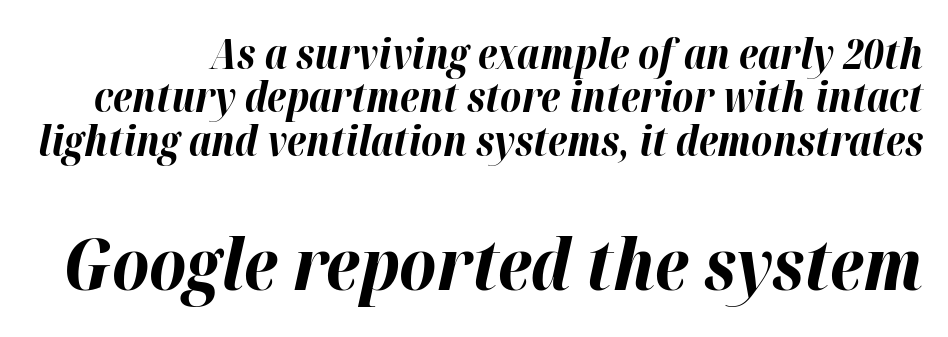
Q: Is the text bold? A: Yes.
Q: Is the text italic (slanted)? A: Yes, it leans right by about 12 degrees.
Q: Is the text underlined? A: No.
Q: Is the spacing between letters normal or unusually wide? A: Normal.
Q: Is the spacing between lines tight, normal or loose? A: Tight.
Q: Which block of text is set in a larger size, the first (top) or the second (bottom)? A: The second (bottom) one.
Q: Width (condensed, normal, or wide)? A: Normal.
Q: Stroke contrast? A: High.
Q: x-height? A: Medium.
Q: Monospaced? A: No.
